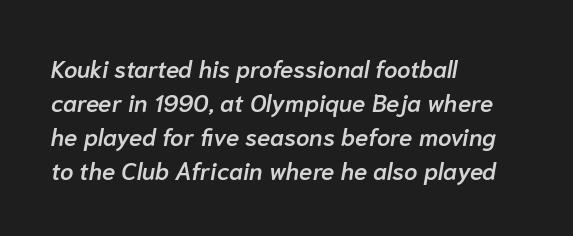
The image shows 24 px text type, italic (leaning right); set left-aligned, normal line spacing (1.41x), normal letter spacing, not underlined.
